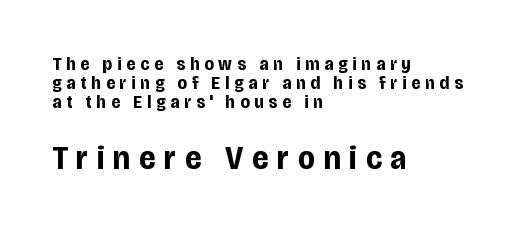
Stroke thickness is high; the sample reads as a true bold. Spacing verdict: proportional, widths tailored to each character. Scale increases going downward across the two blocks. You could only call the tracking loose — the letters float apart.
